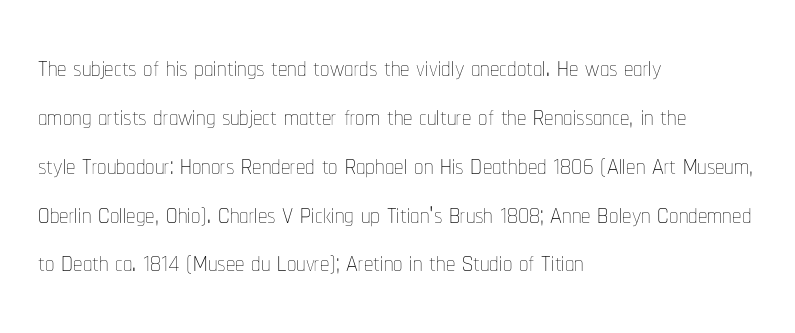
These lines are rendered in a variable-pitch font. Casual observation: everything's shoved over to the left. The space beneath each line is pristine and unruled. Heft: none added — not bold. A typesetter would call this zero additional tracking. Italic: no, the glyphs are upright roman.
